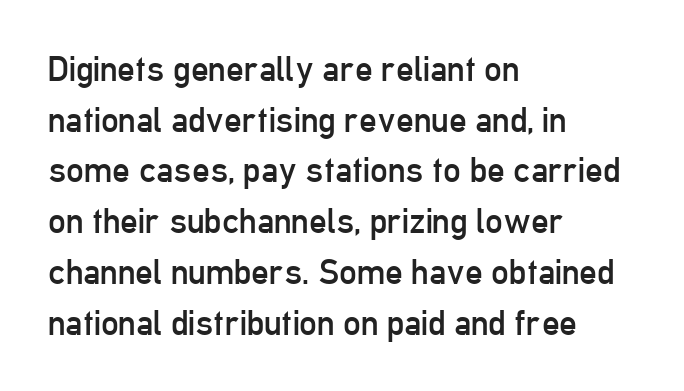
Q: Is the text bold? A: No.
Q: Is the text italic (slanted)? A: No, it is upright.
Q: Is the typeface a serif or a sans-serif typeface? A: Sans-serif.
Q: Is the text underlined? A: No.
Q: How is the paragraph aligned? A: Left-aligned.
Q: Is the spacing between letters normal or unusually wide? A: Normal.
Q: Is the spacing between lines tight, normal or loose? A: Normal.
Q: Width (condensed, normal, or wide)? A: Condensed.
Q: Stroke contrast? A: Low.
Q: x-height? A: Medium.
Q: Monospaced? A: No.
